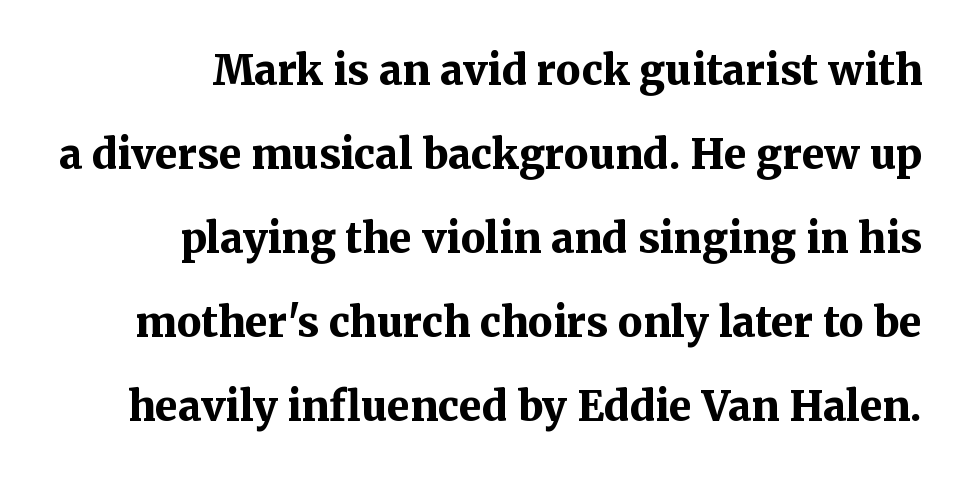
{"serif": "yes", "italic": "no", "bold": "yes", "weight": "bold", "width": "normal", "stroke_contrast": "medium", "x_height": "medium", "monospaced": "no", "underline": "no", "align": "right", "line_spacing": "loose", "line_spacing_ratio": 2.05, "letter_spacing": "normal", "letter_spacing_em": 0.0, "glyph_px": 41}
